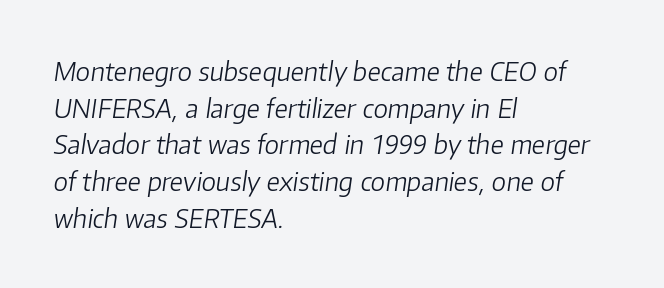
Caption: multi-line text, flush left, ragged right. Nothing heavy about these letters — not bold at all. If you measured baseline to baseline, you'd find a middling distance. Does the lettering tilt? It does — this is italic.
